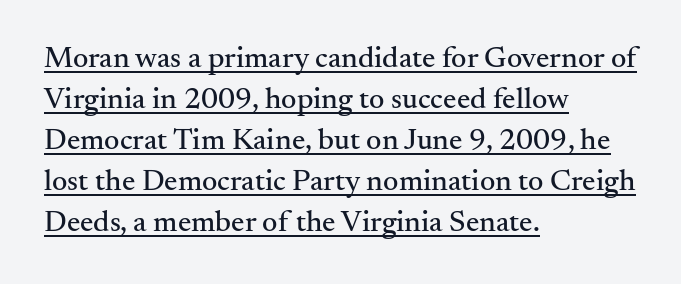
{"serif": "yes", "italic": "no", "width": "normal", "stroke_contrast": "medium", "x_height": "small", "monospaced": "no", "underline": "yes", "align": "left", "line_spacing": "normal", "line_spacing_ratio": 1.37, "letter_spacing": "normal", "letter_spacing_em": 0.0, "glyph_px": 30}
